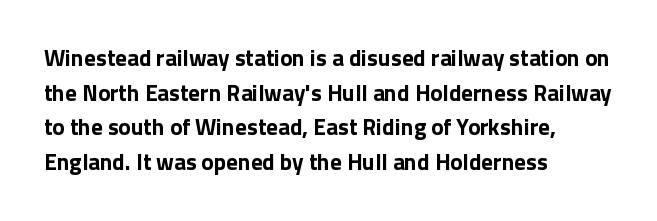
Q: Is the text bold? A: Yes.
Q: Is the text italic (slanted)? A: No, it is upright.
Q: Is the text underlined? A: No.
Q: How is the paragraph aligned? A: Left-aligned.
Q: Is the spacing between letters normal or unusually wide? A: Normal.
Q: Is the spacing between lines tight, normal or loose? A: Normal.
